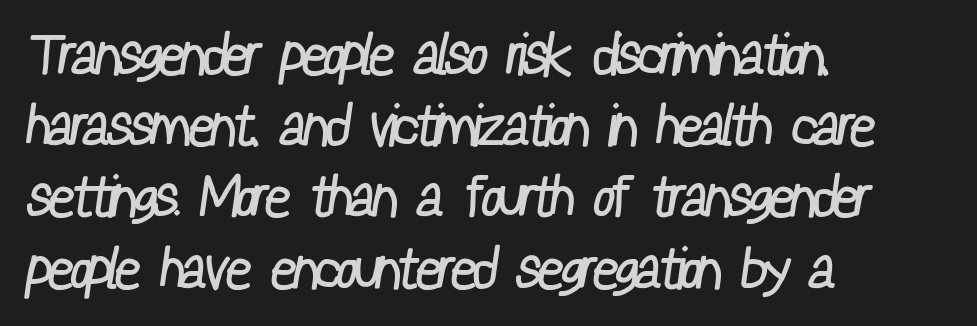
{"serif": "no", "bold": "no", "weight": "regular", "width": "condensed", "stroke_contrast": "low", "x_height": "medium", "monospaced": "no", "underline": "no", "align": "left", "line_spacing": "normal", "line_spacing_ratio": 1.25, "letter_spacing": "normal", "letter_spacing_em": 0.0, "glyph_px": 57}
